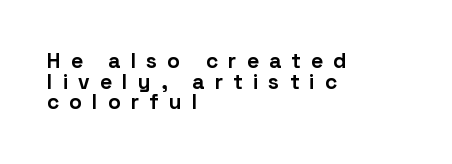
{"italic": "no", "bold": "yes", "underline": "no", "align": "left", "line_spacing": "tight", "line_spacing_ratio": 0.98, "letter_spacing": "wide", "letter_spacing_em": 0.48, "glyph_px": 21}
